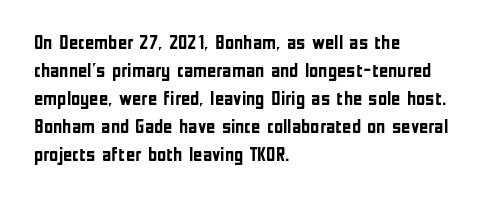
Q: Is the text bold? A: Yes.
Q: Is the text italic (slanted)? A: No, it is upright.
Q: Is the text underlined? A: No.
Q: How is the paragraph aligned? A: Left-aligned.
Q: Is the spacing between letters normal or unusually wide? A: Normal.
Q: Is the spacing between lines tight, normal or loose? A: Normal.
